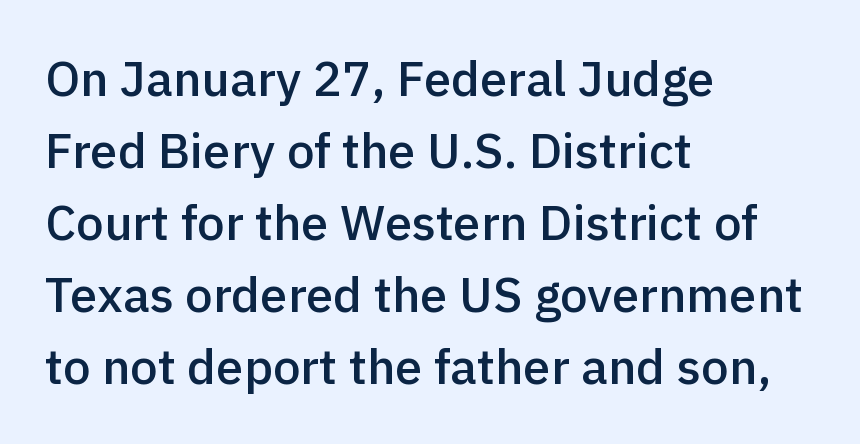
Q: Is the text bold? A: Semi-bold.
Q: Is the text italic (slanted)? A: No, it is upright.
Q: Is the typeface a serif or a sans-serif typeface? A: Sans-serif.
Q: Is the text underlined? A: No.
Q: How is the paragraph aligned? A: Left-aligned.
Q: Is the spacing between letters normal or unusually wide? A: Normal.
Q: Is the spacing between lines tight, normal or loose? A: Normal.
Q: Width (condensed, normal, or wide)? A: Normal.
Q: x-height? A: Medium.
Q: Monospaced? A: No.
